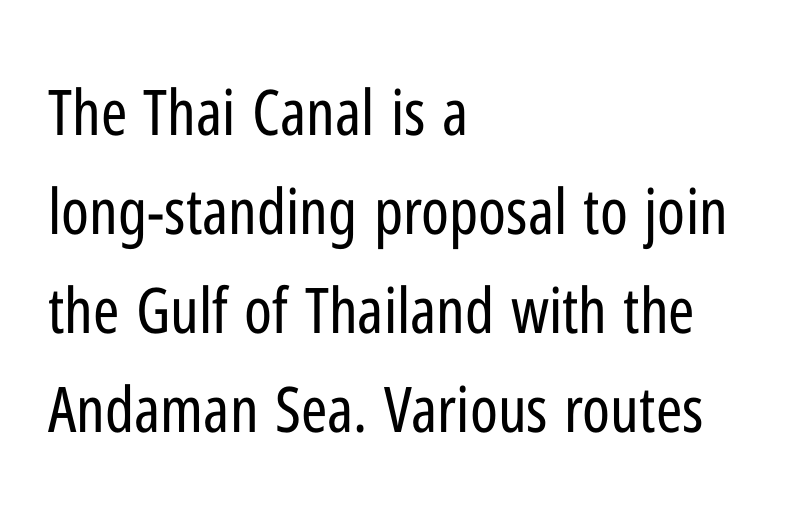
{"serif": "no", "italic": "no", "bold": "no", "weight": "regular", "width": "condensed", "stroke_contrast": "low", "x_height": "medium", "monospaced": "no", "underline": "no", "align": "left", "line_spacing": "normal", "line_spacing_ratio": 1.57, "letter_spacing": "normal", "letter_spacing_em": 0.0, "glyph_px": 63}
